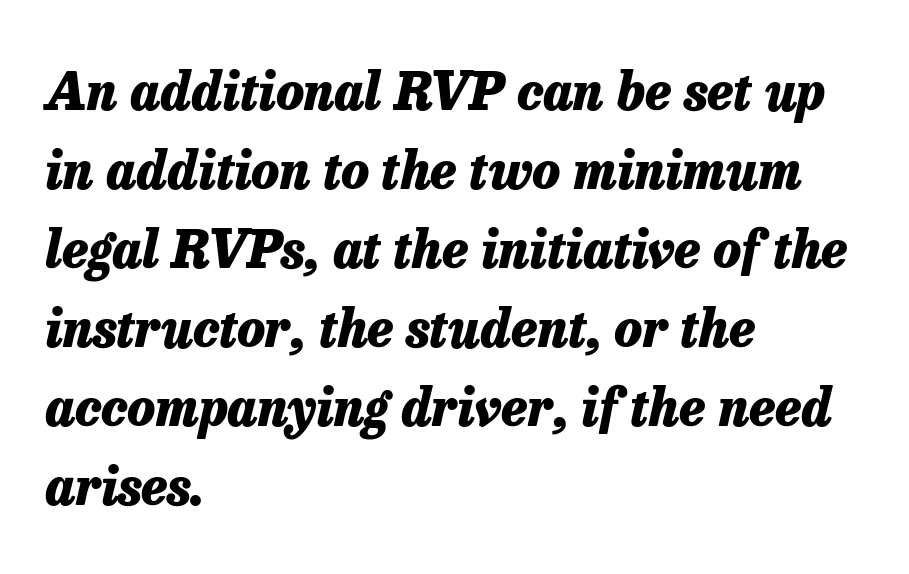
The image shows 51 px heavy type, italic (leaning right); set left-aligned, normal line spacing (1.55x), normal letter spacing, not underlined; low stroke contrast and a medium x-height.
